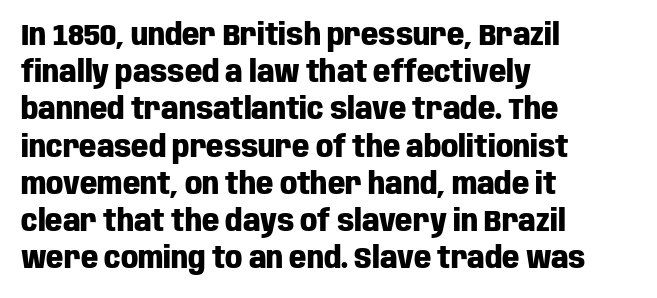
The image shows 30 px heavy, condensed sans-serif type, upright; set left-aligned, line spacing 1.24x, normal letter spacing, not underlined; low stroke contrast and a large x-height.
